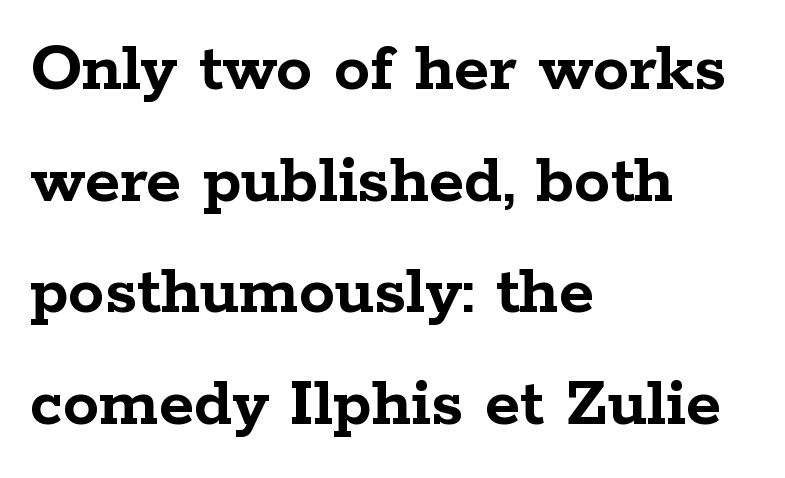
Q: Is the text bold? A: Yes.
Q: Is the text italic (slanted)? A: No, it is upright.
Q: Is the typeface a serif or a sans-serif typeface? A: Serif.
Q: Is the text underlined? A: No.
Q: How is the paragraph aligned? A: Left-aligned.
Q: Is the spacing between letters normal or unusually wide? A: Normal.
Q: Is the spacing between lines tight, normal or loose? A: Normal.
Q: Width (condensed, normal, or wide)? A: Wide.
Q: Stroke contrast? A: Low.
Q: x-height? A: Medium.
Q: Monospaced? A: No.
